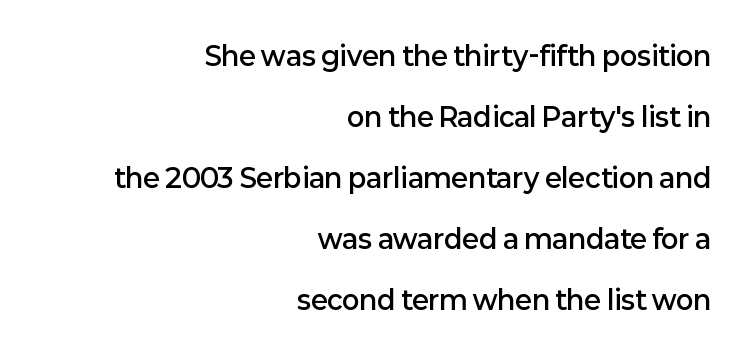
The specimen reads as upright at a glance. Line spacing here is loose. In terms of letterspacing, this is plain default setting. Each row of text sits above clean, open space. The passage shown is semibold, sitting just below true bold.
